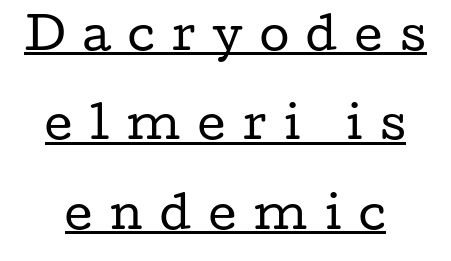
The image shows 43 px regular-weight, wide serif type, upright; set centered, loose line spacing (2.08x), unusually wide letter spacing (+0.41 em), underlined; low stroke contrast and a medium x-height.
